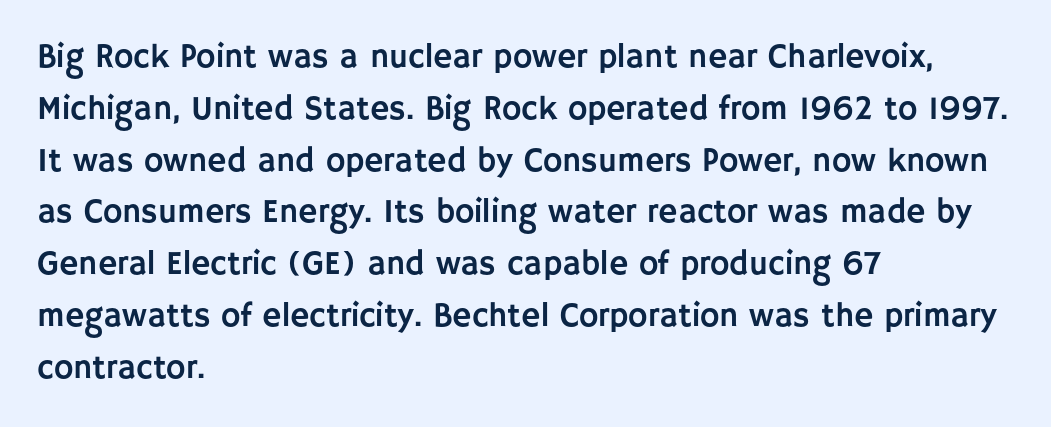
{"serif": "no", "italic": "no", "width": "normal", "stroke_contrast": "low", "x_height": "large", "monospaced": "no", "underline": "no", "align": "left", "line_spacing": "normal", "line_spacing_ratio": 1.57, "letter_spacing": "normal", "letter_spacing_em": 0.0, "glyph_px": 33}
